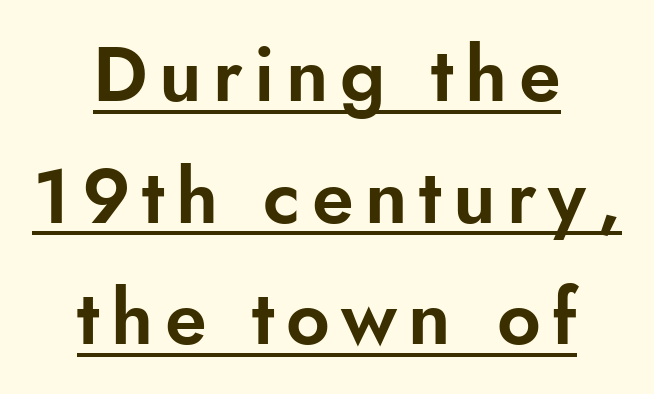
The image shows 76 px sans-serif type, upright; set centered, normal line spacing (1.6x), underlined; low stroke contrast and a small x-height.
